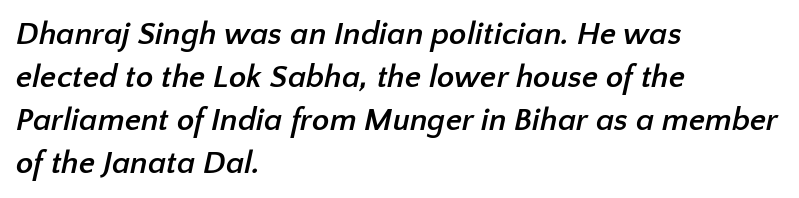
The image shows 32 px semibold sans-serif type; set left-aligned, normal line spacing (1.34x), normal letter spacing, not underlined; low stroke contrast and a medium x-height.
